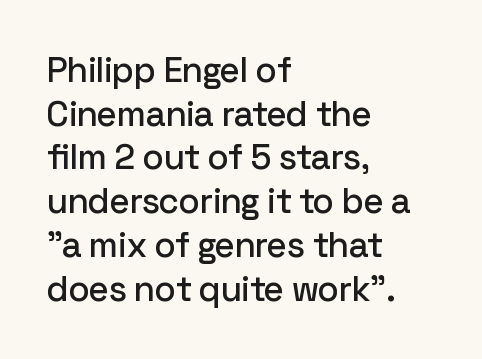
Q: Is the text italic (slanted)? A: No, it is upright.
Q: Is the typeface a serif or a sans-serif typeface? A: Sans-serif.
Q: Is the text underlined? A: No.
Q: How is the paragraph aligned? A: Left-aligned.
Q: Is the spacing between letters normal or unusually wide? A: Normal.
Q: Is the spacing between lines tight, normal or loose? A: Normal.
Q: Width (condensed, normal, or wide)? A: Normal.
Q: Stroke contrast? A: Low.
Q: x-height? A: Medium.
Q: Monospaced? A: No.
